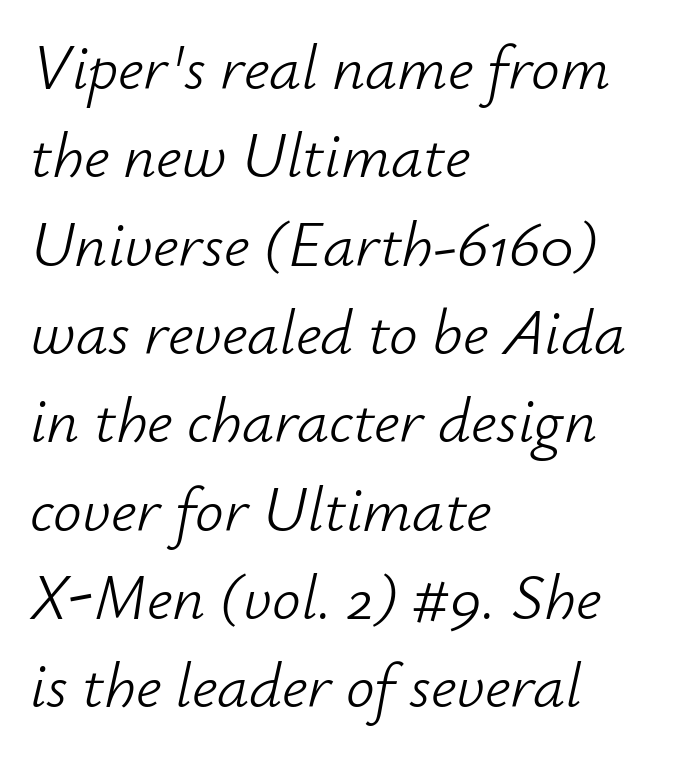
Q: Is the text bold? A: No.
Q: Is the text italic (slanted)? A: Yes, it leans right by about 12 degrees.
Q: Is the text underlined? A: No.
Q: How is the paragraph aligned? A: Left-aligned.
Q: Is the spacing between letters normal or unusually wide? A: Normal.
Q: Is the spacing between lines tight, normal or loose? A: Normal.
Q: Width (condensed, normal, or wide)? A: Normal.
Q: Stroke contrast? A: Low.
Q: x-height? A: Small.
Q: Monospaced? A: No.
